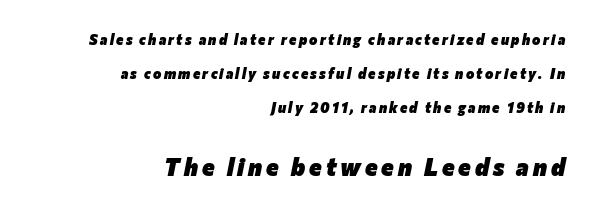
{"italic": "yes", "lean": "right", "slant_degrees": 12, "bold": "yes", "underline": "no", "align": "right", "line_spacing": "loose", "line_spacing_ratio": 2.42, "larger_block": "second", "size_ratio": 1.71, "glyph_px": 24}
